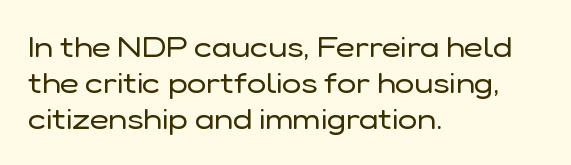
The image shows 29 px regular-weight sans-serif type, upright; set left-aligned, normal line spacing (1.25x), normal letter spacing, not underlined; low stroke contrast and a medium x-height.
